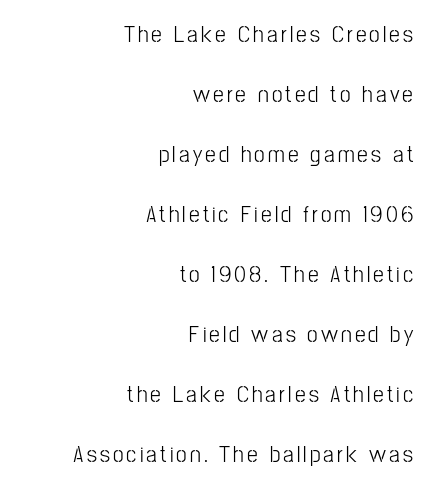
Q: Is the text italic (slanted)? A: No, it is upright.
Q: Is the text underlined? A: No.
Q: How is the paragraph aligned? A: Right-aligned.
Q: Is the spacing between lines tight, normal or loose? A: Loose.
